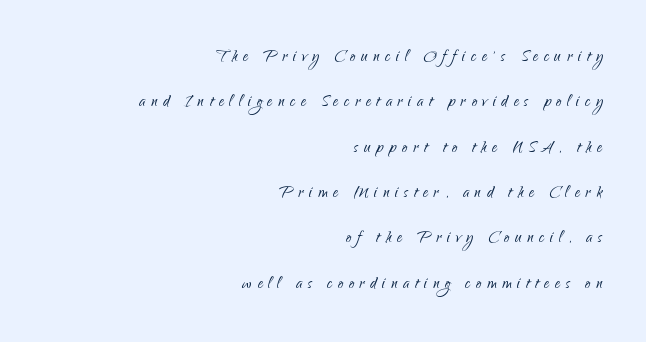
{"bold": "no", "underline": "no", "align": "right", "line_spacing": "loose", "line_spacing_ratio": 2.16, "letter_spacing": "wide", "letter_spacing_em": 0.27, "glyph_px": 21}
